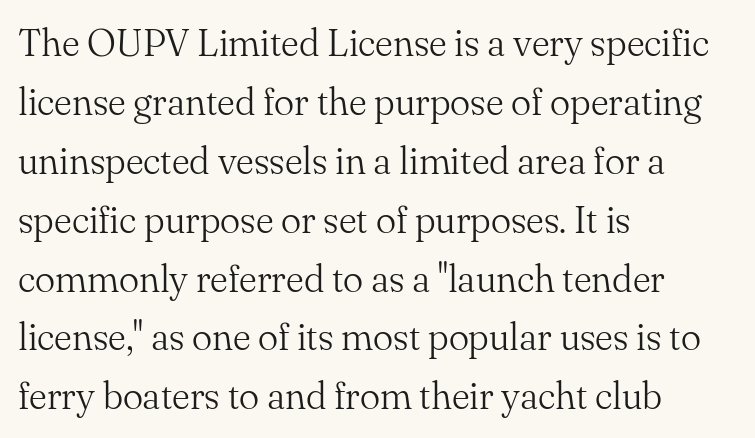
Q: Is the text bold? A: No.
Q: Is the text italic (slanted)? A: No, it is upright.
Q: Is the typeface a serif or a sans-serif typeface? A: Serif.
Q: Is the text underlined? A: No.
Q: How is the paragraph aligned? A: Left-aligned.
Q: Is the spacing between letters normal or unusually wide? A: Normal.
Q: Is the spacing between lines tight, normal or loose? A: Normal.
Q: Width (condensed, normal, or wide)? A: Normal.
Q: Stroke contrast? A: Medium.
Q: x-height? A: Small.
Q: Monospaced? A: No.
